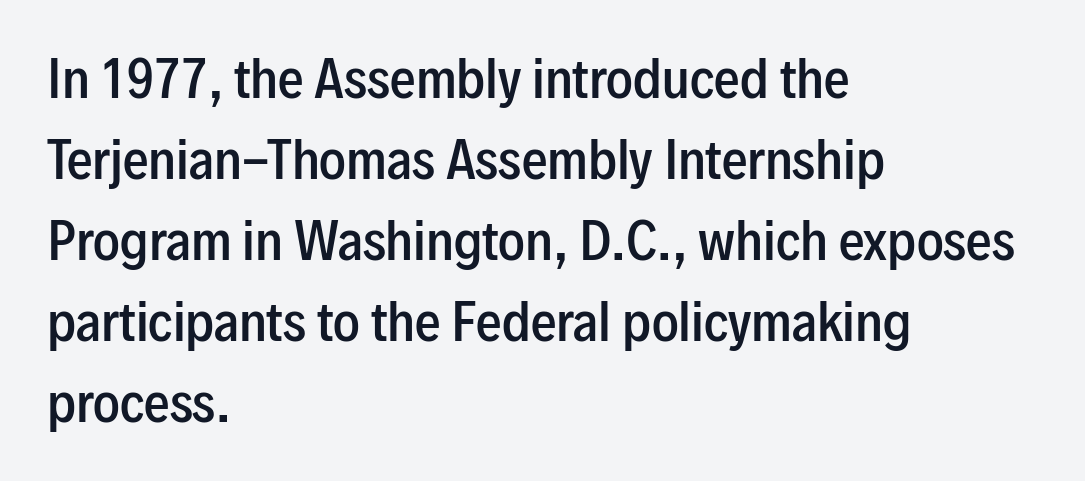
The image shows 51 px semibold, condensed sans-serif type, upright; set left-aligned, normal line spacing (1.59x), normal letter spacing, not underlined; low stroke contrast and a medium x-height.
